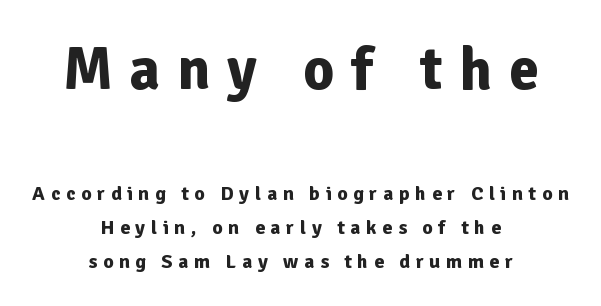
Note the varied advance widths — an 'i' is clearly narrower than an 'm'. The space between consecutive lines is moderate. The paragraph shown floats in the horizontal middle. The tracking reads as deliberately expanded to a designer's eye.
